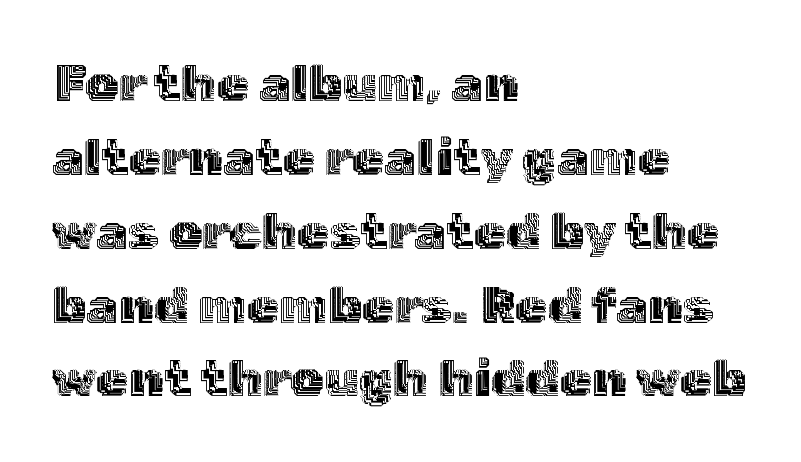
The passage is arranged the way most books set body copy — flush left. Descenders are the only things crossing below the line. The designer left line spacing at the default. Nobody touched the tracking dial on this one. Does the lettering tilt? It doesn't — this is upright.
